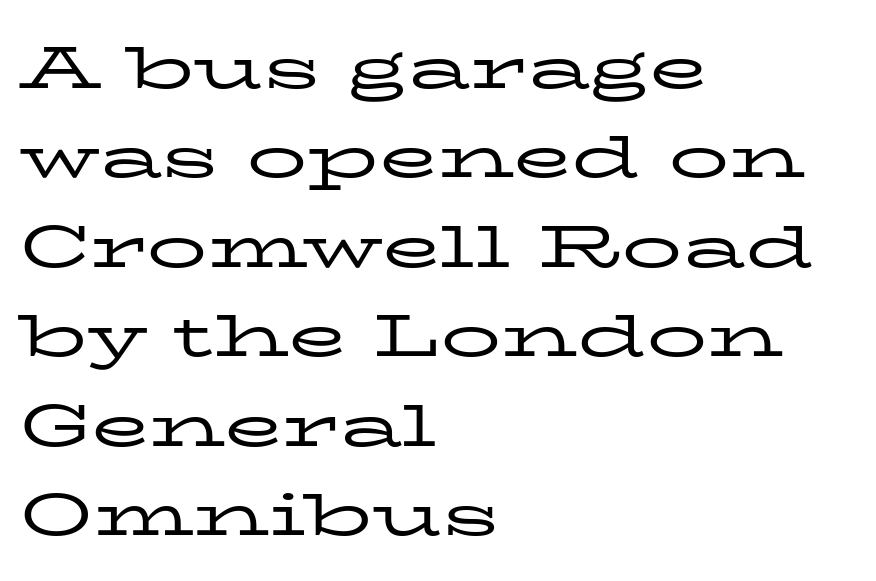
The image shows 60 px regular-weight, wide serif type, upright; set left-aligned, normal line spacing (1.49x), normal letter spacing, not underlined; low stroke contrast and a medium x-height.
